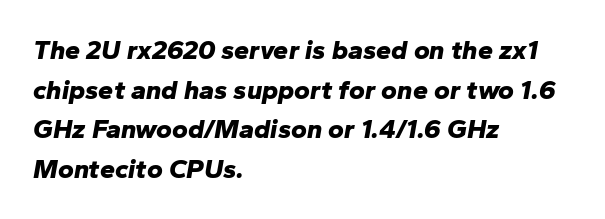
Q: Is the text bold? A: Yes.
Q: Is the text italic (slanted)? A: Yes, it leans right by about 10 degrees.
Q: Is the text underlined? A: No.
Q: How is the paragraph aligned? A: Left-aligned.
Q: Is the spacing between letters normal or unusually wide? A: Normal.
Q: Is the spacing between lines tight, normal or loose? A: Normal.
